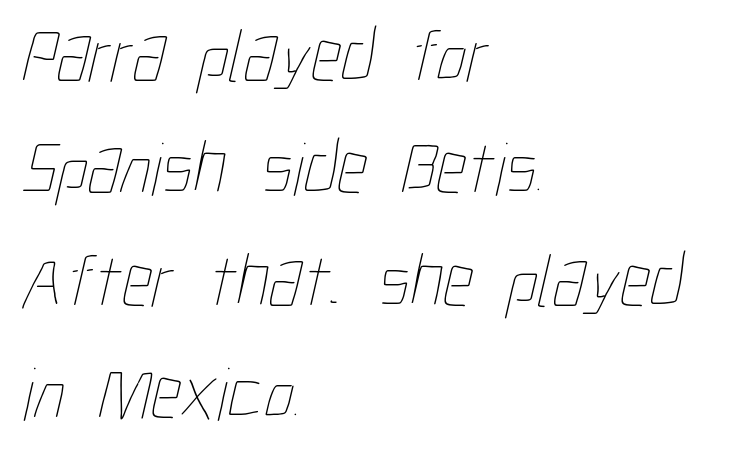
Casual observation: everything's shoved over to the left. Regarding leading, the lines here are spaced in the standard way. You could call the tracking neutral — neither tight nor loose. These lines are rendered in a variable-pitch font. The specimen omits any rule beneath the text block's lines.
